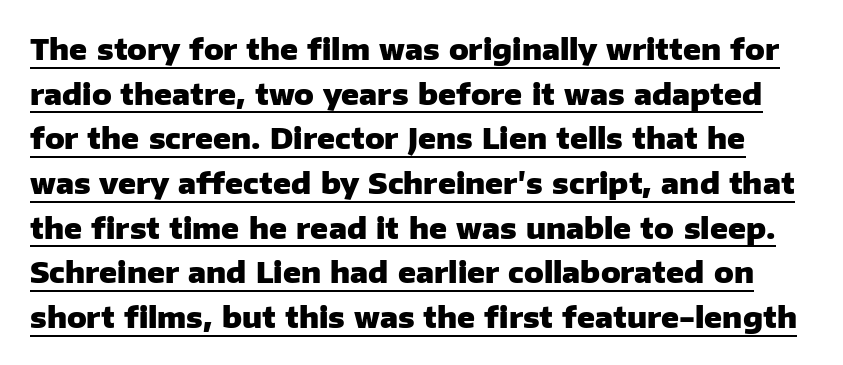
Q: Is the text bold? A: Yes.
Q: Is the text italic (slanted)? A: No, it is upright.
Q: Is the typeface a serif or a sans-serif typeface? A: Sans-serif.
Q: Is the text underlined? A: Yes.
Q: Is the spacing between letters normal or unusually wide? A: Normal.
Q: Is the spacing between lines tight, normal or loose? A: Normal.
Q: Width (condensed, normal, or wide)? A: Normal.
Q: Stroke contrast? A: Low.
Q: x-height? A: Medium.
Q: Monospaced? A: No.
